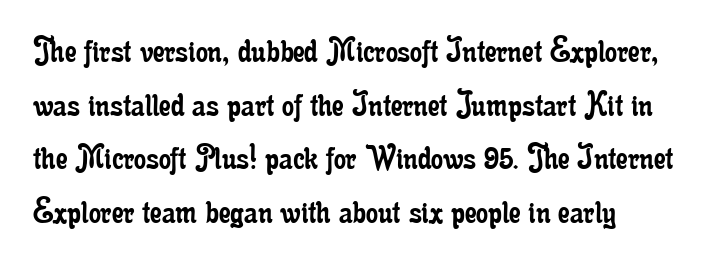
Q: Is the text bold? A: No.
Q: Is the text italic (slanted)? A: No, it is upright.
Q: Is the typeface a serif or a sans-serif typeface? A: Serif.
Q: Is the text underlined? A: No.
Q: Is the spacing between letters normal or unusually wide? A: Normal.
Q: Is the spacing between lines tight, normal or loose? A: Normal.
Q: Width (condensed, normal, or wide)? A: Condensed.
Q: Stroke contrast? A: Low.
Q: x-height? A: Small.
Q: Monospaced? A: No.
